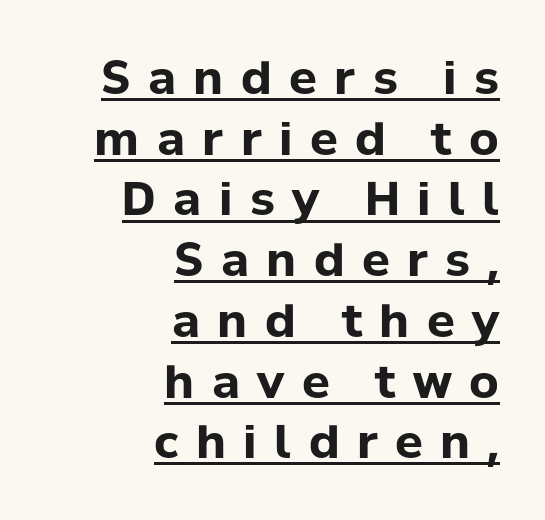
The image shows 46 px bold sans-serif type, upright; set right-aligned, normal line spacing (1.32x), unusually wide letter spacing (+0.38 em), underlined; low stroke contrast and a medium x-height.
